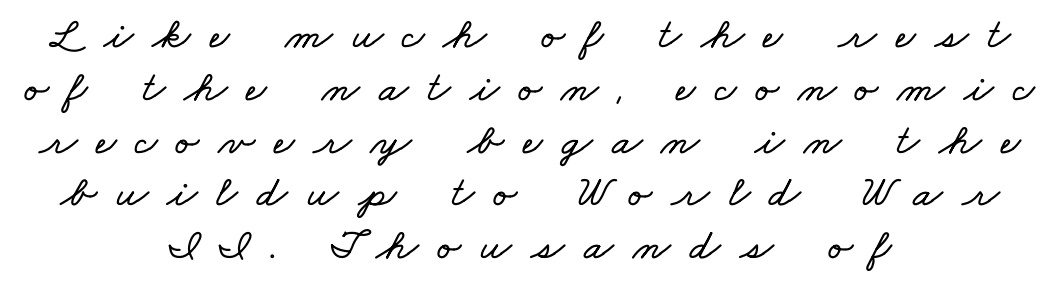
Looks like regular typesetting: each glyph gets only the width it needs. Inter-character spacing is expanded well beyond the font's built-in metrics. Lines of text with bare space underneath. The compositor balanced each line on the midline.
